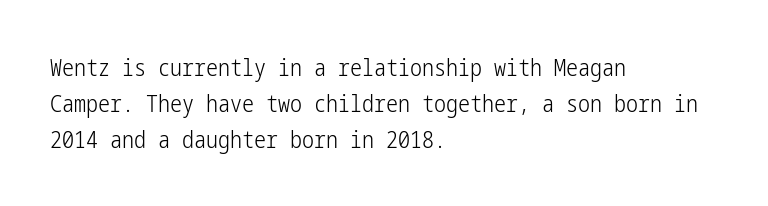
{"italic": "no", "bold": "no", "underline": "no", "align": "left", "line_spacing": "normal", "line_spacing_ratio": 1.5, "letter_spacing": "normal", "letter_spacing_em": 0.0, "glyph_px": 24}
